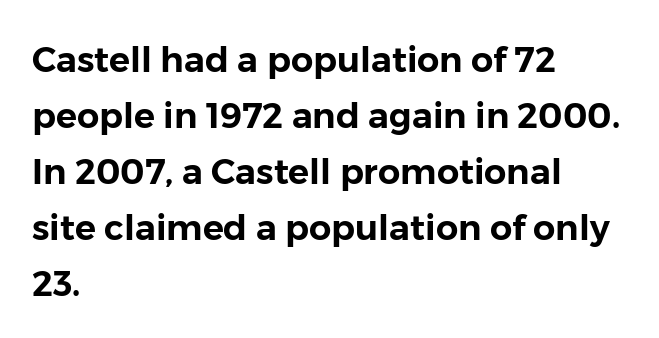
Q: Is the text italic (slanted)? A: No, it is upright.
Q: Is the typeface a serif or a sans-serif typeface? A: Sans-serif.
Q: Is the text underlined? A: No.
Q: How is the paragraph aligned? A: Left-aligned.
Q: Is the spacing between letters normal or unusually wide? A: Normal.
Q: Is the spacing between lines tight, normal or loose? A: Normal.
Q: Width (condensed, normal, or wide)? A: Normal.
Q: Stroke contrast? A: Low.
Q: x-height? A: Medium.
Q: Monospaced? A: No.
